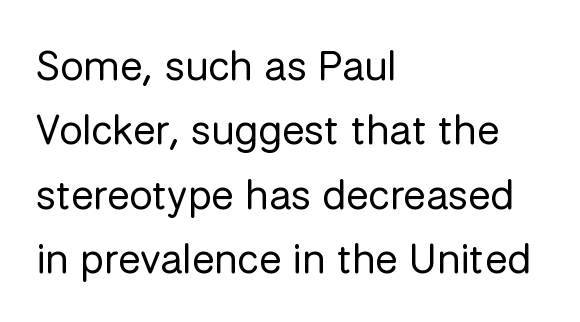
{"serif": "no", "italic": "no", "bold": "no", "weight": "regular", "width": "normal", "stroke_contrast": "low", "x_height": "medium", "monospaced": "no", "underline": "no", "align": "left", "line_spacing": "normal", "line_spacing_ratio": 1.53, "letter_spacing": "normal", "letter_spacing_em": 0.0, "glyph_px": 42}
